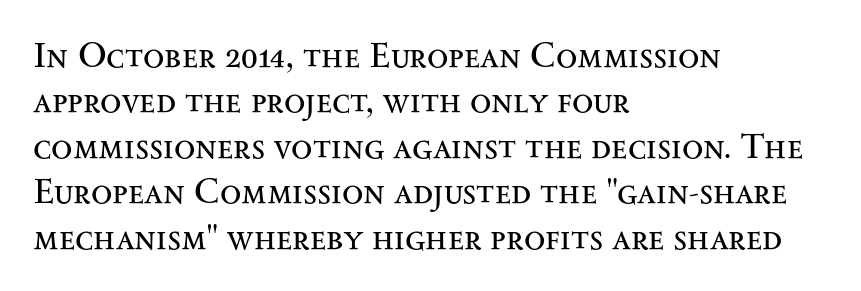
Q: Is the text bold? A: No.
Q: Is the text italic (slanted)? A: No, it is upright.
Q: Is the typeface a serif or a sans-serif typeface? A: Serif.
Q: Is the text underlined? A: No.
Q: How is the paragraph aligned? A: Left-aligned.
Q: Is the spacing between letters normal or unusually wide? A: Normal.
Q: Is the spacing between lines tight, normal or loose? A: Normal.
Q: Width (condensed, normal, or wide)? A: Wide.
Q: Stroke contrast? A: Medium.
Q: x-height? A: Small.
Q: Monospaced? A: No.
